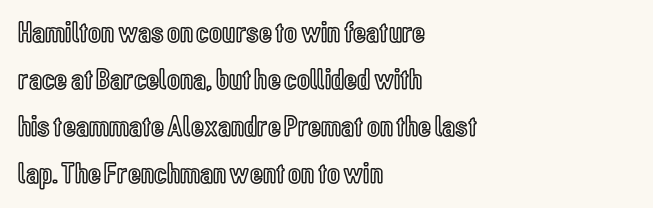
{"italic": "no", "width": "condensed", "x_height": "medium", "monospaced": "no", "underline": "no", "align": "left", "line_spacing": "normal", "line_spacing_ratio": 1.57, "letter_spacing": "normal", "letter_spacing_em": 0.0, "glyph_px": 30}
